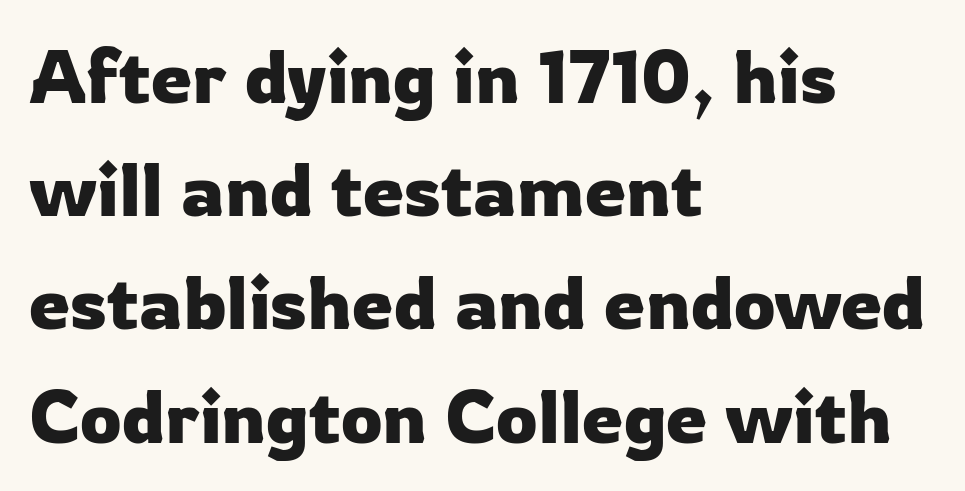
{"serif": "no", "italic": "no", "width": "normal", "stroke_contrast": "low", "x_height": "medium", "monospaced": "no", "underline": "no", "align": "left", "line_spacing": "normal", "line_spacing_ratio": 1.53, "letter_spacing": "normal", "letter_spacing_em": 0.0, "glyph_px": 74}
